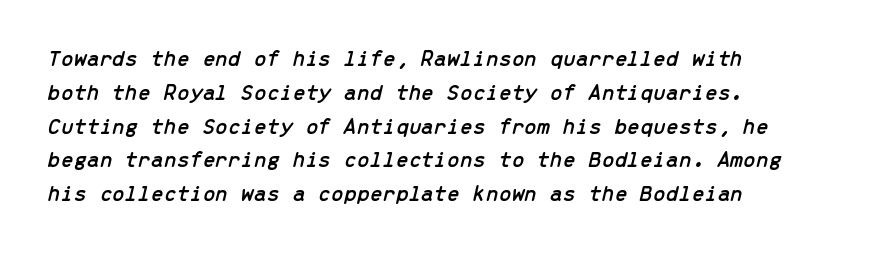
The image shows 23 px text type, italic (leaning right); set left-aligned, normal line spacing (1.47x), normal letter spacing, not underlined.
